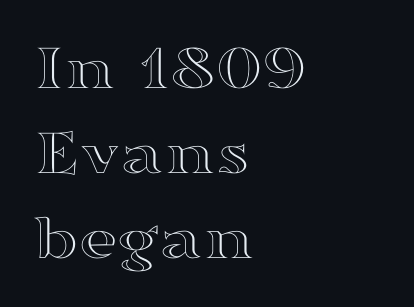
Reading down the block, your eye returns to a fixed left position each line. Characters follow at the spacing the type designer built in. Each letter keeps its own natural width here, so spacing adapts to shape. The rows are spaced the way most documents space them. The string is rendered with underlining switched off.
